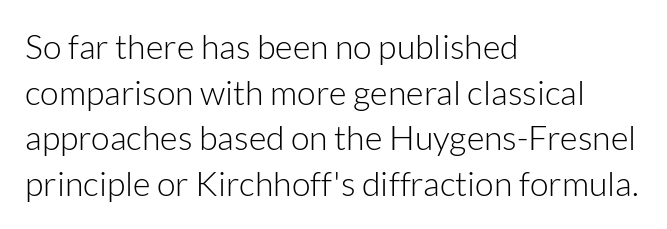
There is no visible air inserted between adjacent glyphs. Think of a printed novel: that variable character pitch is what you see here. Successive baselines arrive at the customary interval. This is sans-serif lettering, the kind often seen on screens and signage.
